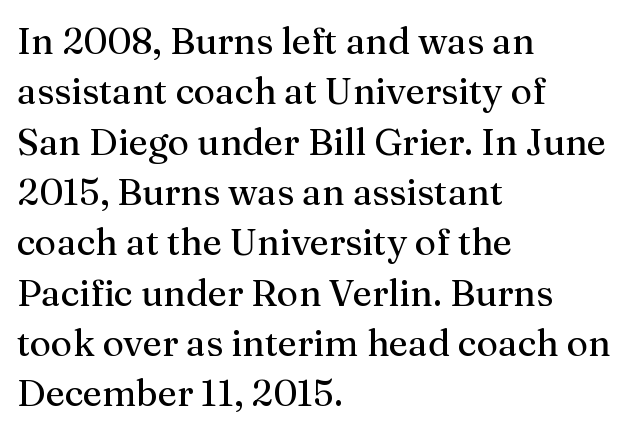
{"serif": "yes", "italic": "no", "bold": "no", "weight": "regular", "width": "normal", "stroke_contrast": "medium", "x_height": "medium", "monospaced": "no", "underline": "no", "align": "left", "line_spacing": "normal", "line_spacing_ratio": 1.36, "letter_spacing": "normal", "letter_spacing_em": 0.0, "glyph_px": 37}
